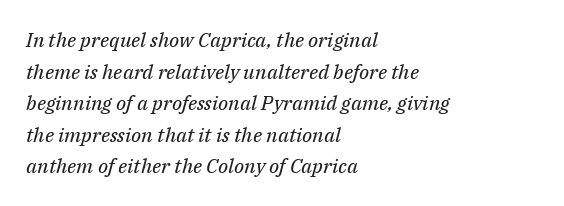
Q: Is the text bold? A: No.
Q: Is the text italic (slanted)? A: Yes, it leans right by about 14 degrees.
Q: Is the text underlined? A: No.
Q: How is the paragraph aligned? A: Left-aligned.
Q: Is the spacing between letters normal or unusually wide? A: Normal.
Q: Is the spacing between lines tight, normal or loose? A: Normal.
